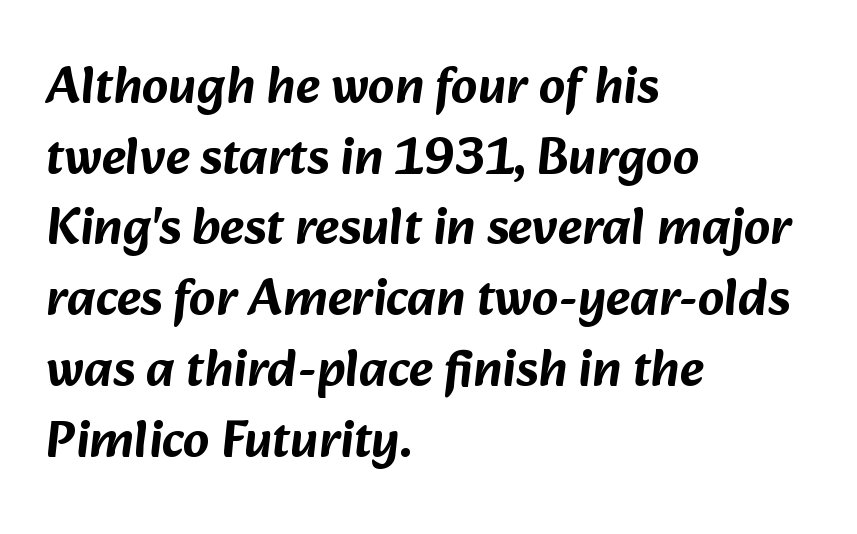
{"serif": "no", "width": "normal", "stroke_contrast": "low", "x_height": "medium", "monospaced": "no", "underline": "no", "align": "left", "line_spacing": "normal", "line_spacing_ratio": 1.36, "letter_spacing": "normal", "letter_spacing_em": 0.0, "glyph_px": 52}
